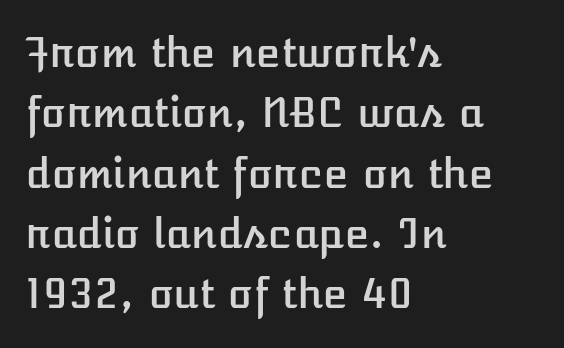
{"italic": "no", "width": "normal", "stroke_contrast": "low", "x_height": "medium", "monospaced": "no", "underline": "no", "align": "left", "line_spacing": "normal", "line_spacing_ratio": 1.47, "letter_spacing": "normal", "letter_spacing_em": 0.0, "glyph_px": 41}
